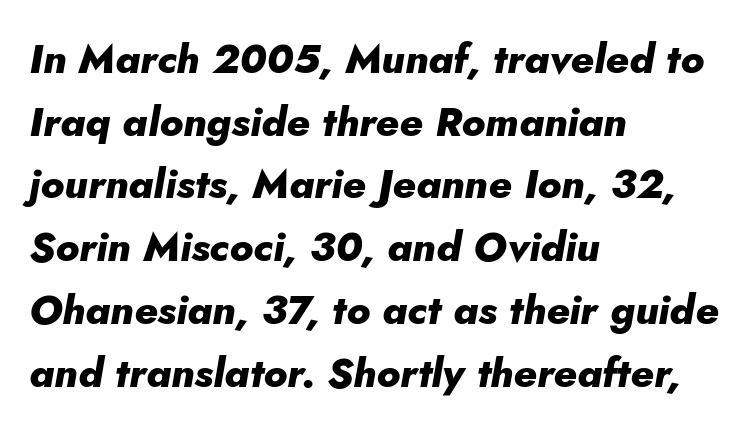
The image shows 41 px heavy type, italic (leaning right); set left-aligned, normal line spacing (1.53x), normal letter spacing, not underlined; low stroke contrast and a small x-height.
